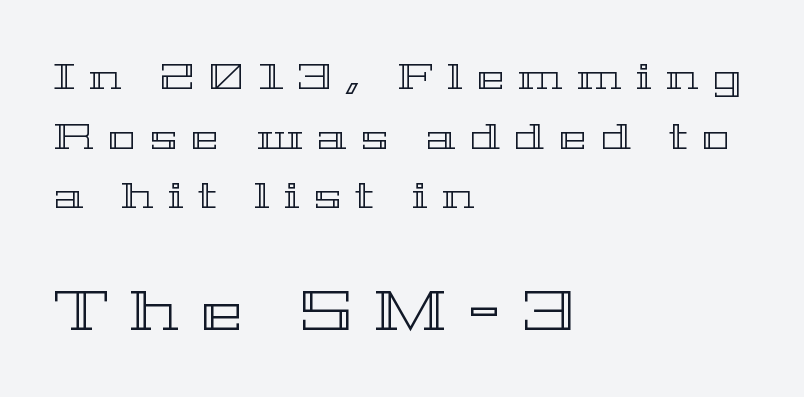
This sample is left-justified, so line endings fall wherever the words run out. The block of text has a typical density, with ordinary space between rows. The gaps between neighbouring characters are conspicuously large. The following chunk of copy outweighs the initial chunk in type size. Think of a printed novel: that variable character pitch is what you see here.
